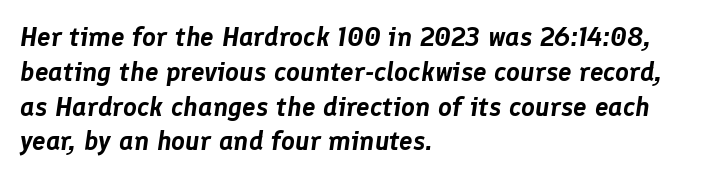
Q: Is the text italic (slanted)? A: Yes, it leans right by about 8 degrees.
Q: Is the text underlined? A: No.
Q: How is the paragraph aligned? A: Left-aligned.
Q: Is the spacing between letters normal or unusually wide? A: Normal.
Q: Is the spacing between lines tight, normal or loose? A: Normal.
